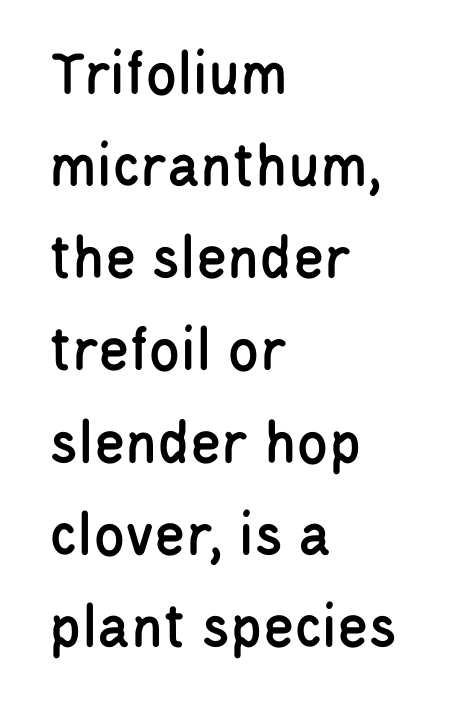
Q: Is the text italic (slanted)? A: No, it is upright.
Q: Is the typeface a serif or a sans-serif typeface? A: Sans-serif.
Q: Is the text underlined? A: No.
Q: How is the paragraph aligned? A: Left-aligned.
Q: Is the spacing between letters normal or unusually wide? A: Normal.
Q: Is the spacing between lines tight, normal or loose? A: Normal.
Q: Width (condensed, normal, or wide)? A: Condensed.
Q: Stroke contrast? A: Low.
Q: x-height? A: Large.
Q: Monospaced? A: No.
